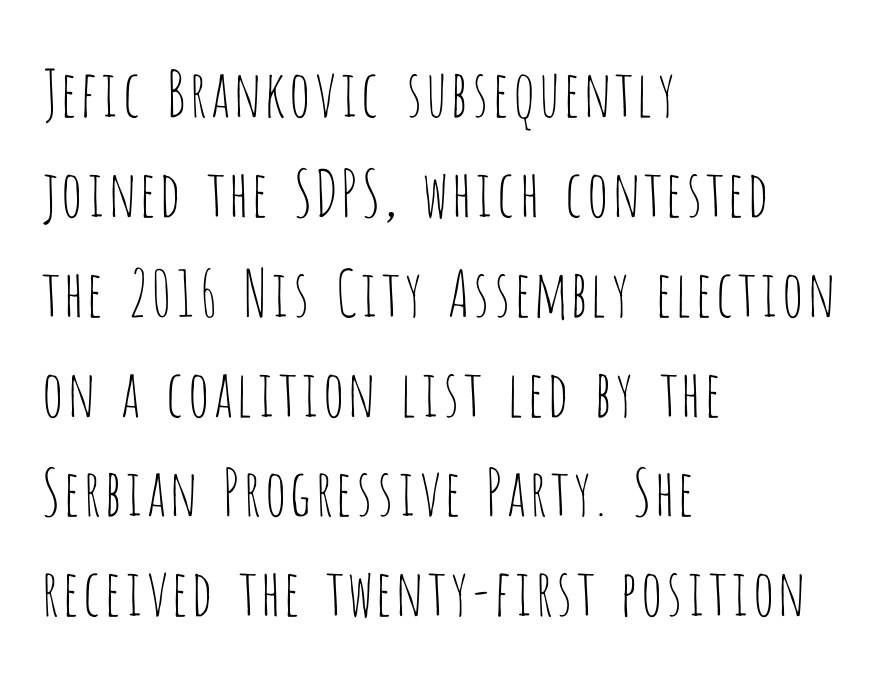
{"serif": "no", "italic": "no", "bold": "no", "weight": "thin", "width": "condensed", "stroke_contrast": "low", "x_height": "large", "monospaced": "no", "underline": "no", "align": "left", "line_spacing": "normal", "line_spacing_ratio": 1.56, "letter_spacing": "normal", "letter_spacing_em": 0.0, "glyph_px": 64}
